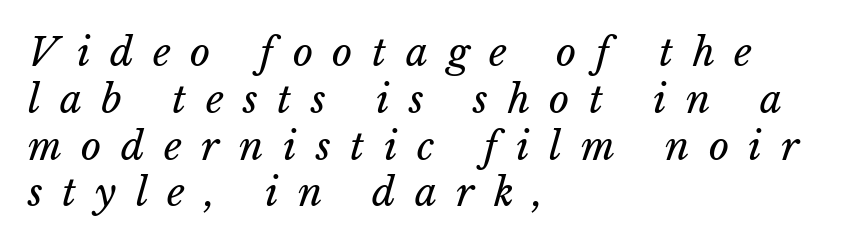
The letterforms stand isolated, each surrounded by extra space. Proportional: the letters do not fall into vertical columns. Anything drawn beneath the words? Only blank space. Which margin do the lines hug? The left one — the right edge is uneven. A quiet, ordinary-to-light weight characterises the typeface.
